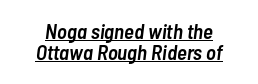
Q: Is the text bold? A: Semi-bold.
Q: Is the text italic (slanted)? A: Yes, it leans right by about 7 degrees.
Q: Is the text underlined? A: Yes.
Q: How is the paragraph aligned? A: Centered.
Q: Is the spacing between letters normal or unusually wide? A: Normal.
Q: Is the spacing between lines tight, normal or loose? A: Tight.
